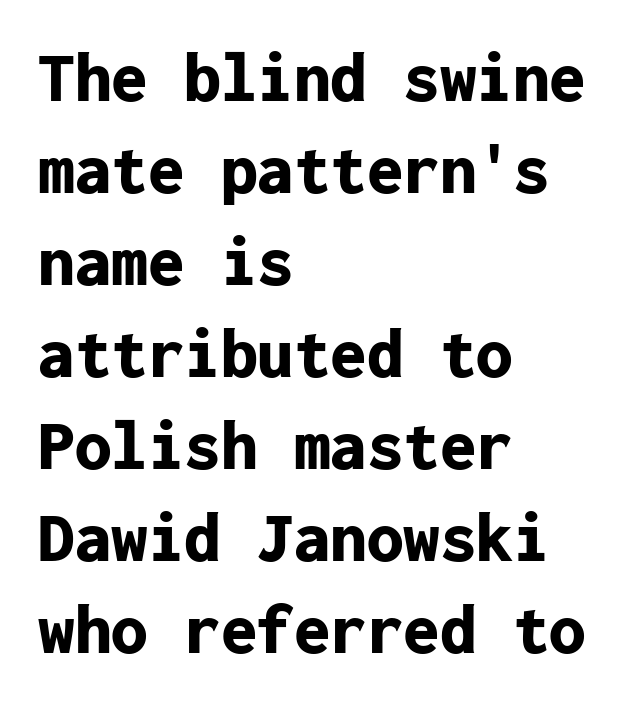
{"serif": "no", "italic": "no", "bold": "yes", "weight": "bold", "width": "normal", "stroke_contrast": "low", "x_height": "medium", "monospaced": "yes", "underline": "no", "align": "left", "line_spacing": "normal", "line_spacing_ratio": 1.26, "letter_spacing": "normal", "letter_spacing_em": 0.0, "glyph_px": 73}
